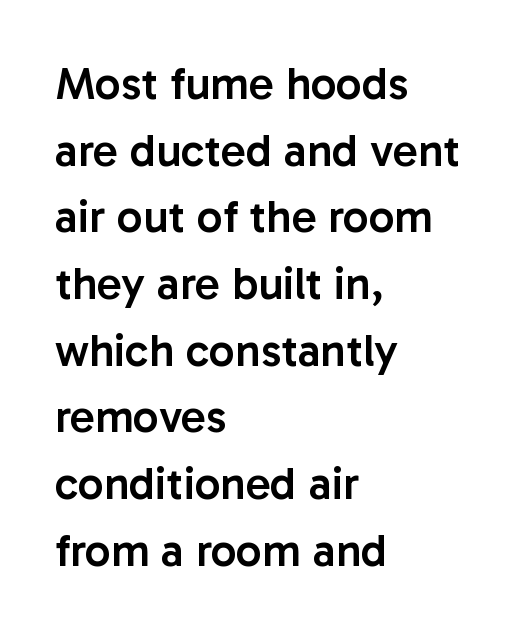
{"serif": "no", "italic": "no", "bold": "semi", "weight": "semibold", "width": "normal", "stroke_contrast": "low", "x_height": "medium", "monospaced": "no", "underline": "no", "align": "left", "line_spacing": "normal", "line_spacing_ratio": 1.45, "letter_spacing": "normal", "letter_spacing_em": 0.0, "glyph_px": 46}
